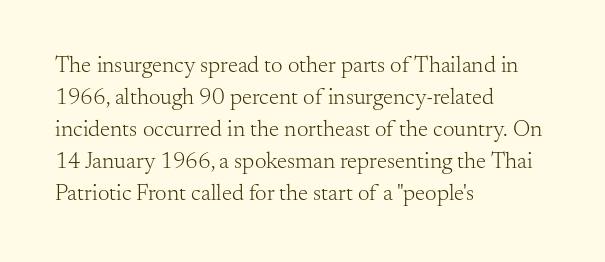
{"italic": "no", "bold": "no", "underline": "no", "align": "left", "line_spacing": "normal", "line_spacing_ratio": 1.39, "letter_spacing": "normal", "letter_spacing_em": 0.0, "glyph_px": 23}
